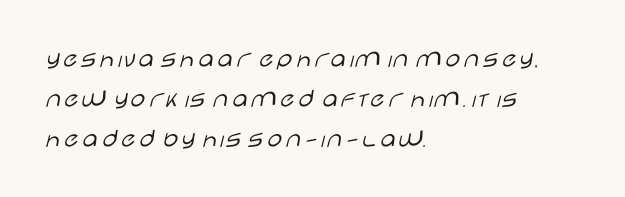
{"bold": "no", "underline": "no", "align": "left", "line_spacing": "normal", "line_spacing_ratio": 1.49, "letter_spacing": "normal", "letter_spacing_em": 0.0, "glyph_px": 27}
